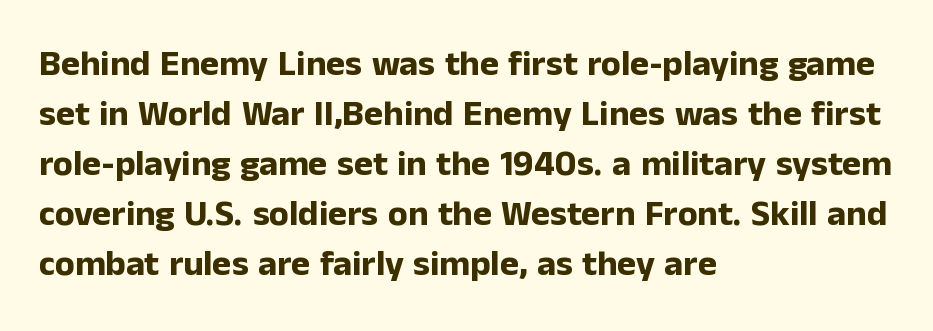
{"serif": "no", "italic": "no", "bold": "yes", "weight": "bold", "width": "normal", "stroke_contrast": "low", "x_height": "medium", "monospaced": "no", "underline": "no", "align": "left", "line_spacing": "normal", "line_spacing_ratio": 1.39, "letter_spacing": "normal", "letter_spacing_em": 0.0, "glyph_px": 36}
